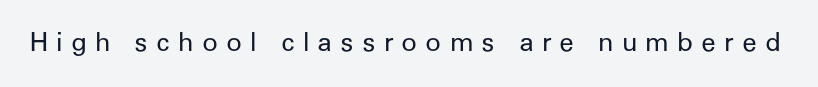
Q: Is the text bold? A: No.
Q: Is the text italic (slanted)? A: No, it is upright.
Q: Is the text underlined? A: No.
Q: Is the spacing between letters normal or unusually wide? A: Unusually wide.
